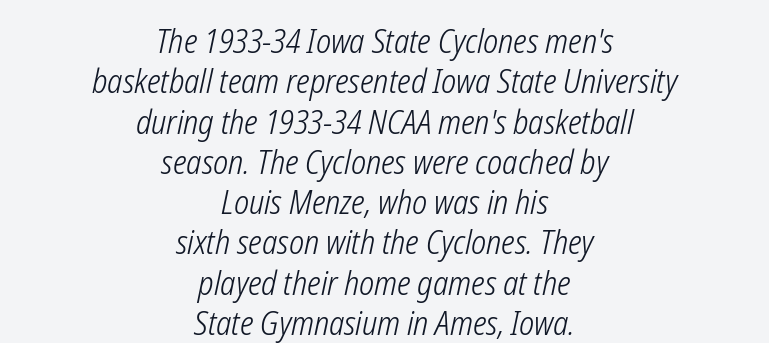
The image shows 33 px light, condensed type, italic (leaning right); set centered, line spacing 1.22x, normal letter spacing, not underlined; low stroke contrast and a medium x-height.
